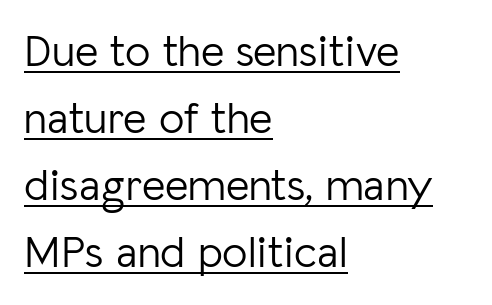
Q: Is the text bold? A: No.
Q: Is the text italic (slanted)? A: No, it is upright.
Q: Is the typeface a serif or a sans-serif typeface? A: Sans-serif.
Q: Is the text underlined? A: Yes.
Q: How is the paragraph aligned? A: Left-aligned.
Q: Is the spacing between letters normal or unusually wide? A: Normal.
Q: Is the spacing between lines tight, normal or loose? A: Normal.
Q: Width (condensed, normal, or wide)? A: Normal.
Q: Stroke contrast? A: Low.
Q: x-height? A: Medium.
Q: Monospaced? A: No.
